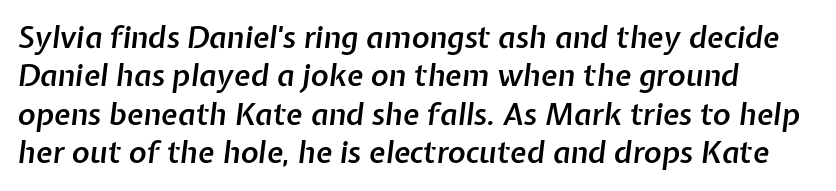
Q: Is the text bold? A: Semi-bold.
Q: Is the text italic (slanted)? A: Yes, it leans right by about 7 degrees.
Q: Is the text underlined? A: No.
Q: How is the paragraph aligned? A: Left-aligned.
Q: Is the spacing between letters normal or unusually wide? A: Normal.
Q: Is the spacing between lines tight, normal or loose? A: Normal.
Q: Width (condensed, normal, or wide)? A: Normal.
Q: Stroke contrast? A: Low.
Q: x-height? A: Medium.
Q: Monospaced? A: No.
